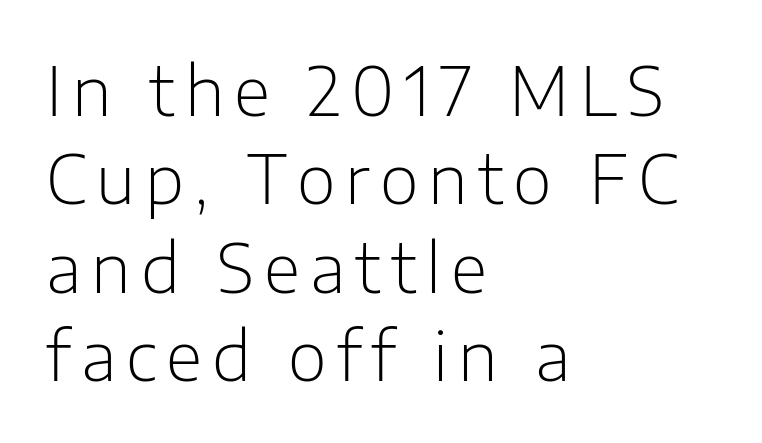
Regular leading. Vertical stems look standard width or narrower in stroke. Ordinary non-slanted type is in use. The face used here is proportionally spaced, like ordinary book or web type. Typographically, this falls in the sans-serif category. Plain, unruled lines of type.
